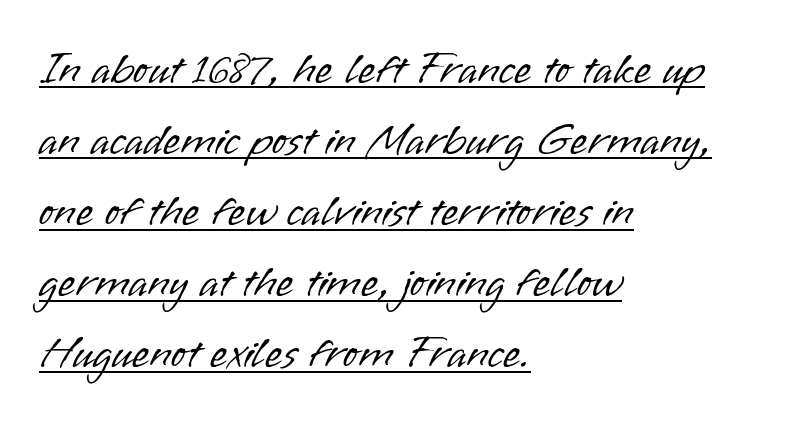
{"serif": "no", "bold": "no", "weight": "light", "width": "normal", "stroke_contrast": "low", "x_height": "small", "monospaced": "no", "underline": "yes", "align": "left", "line_spacing": "normal", "line_spacing_ratio": 1.58, "letter_spacing": "normal", "letter_spacing_em": 0.0, "glyph_px": 45}
